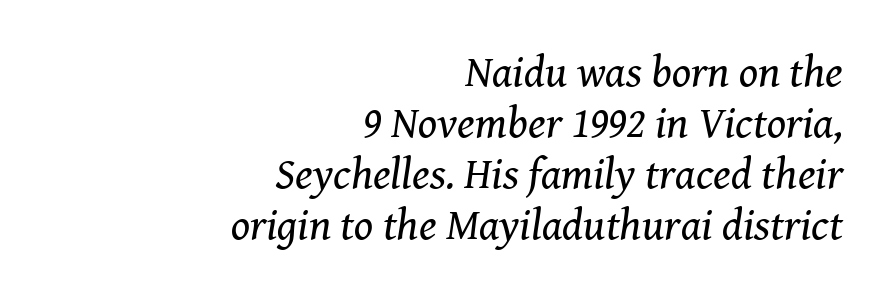
{"serif": "yes", "italic": "yes", "lean": "right", "slant_degrees": 8, "bold": "no", "weight": "regular", "width": "normal", "stroke_contrast": "medium", "x_height": "medium", "monospaced": "no", "underline": "no", "align": "right", "line_spacing_ratio": 1.16, "letter_spacing": "normal", "letter_spacing_em": 0.0, "glyph_px": 44}
